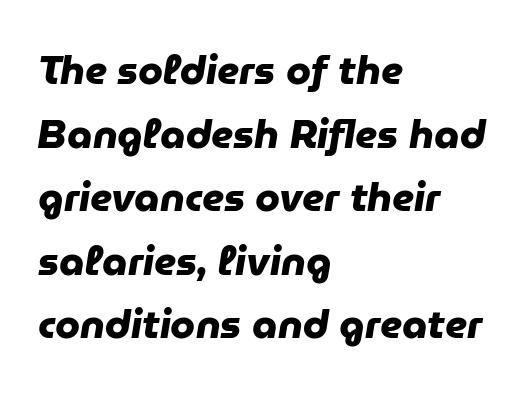
This sample uses plain, unmodified letter spacing. Short and long lines alike share a common starting point at left. A typesetter would call this leading conventional body-copy spacing. Here the designer chose a conventional face with non-uniform glyph widths. Honestly, there is no underline to notice here at all. The face used here has the dense, thick strokes of a bold.
